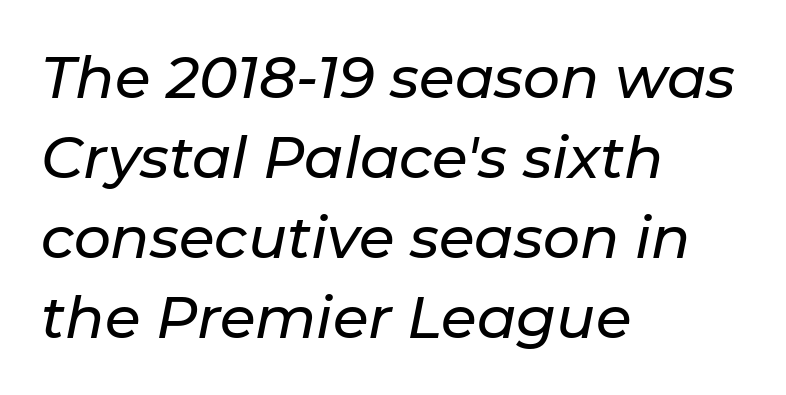
{"italic": "yes", "lean": "right", "slant_degrees": 11, "width": "normal", "stroke_contrast": "low", "x_height": "medium", "monospaced": "no", "underline": "no", "align": "left", "line_spacing": "normal", "line_spacing_ratio": 1.38, "letter_spacing": "normal", "letter_spacing_em": 0.0, "glyph_px": 58}
